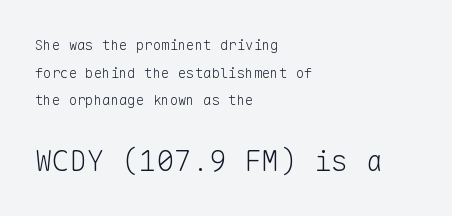
{"serif": "no", "italic": "no", "bold": "no", "weight": "light", "width": "normal", "stroke_contrast": "low", "x_height": "medium", "monospaced": "yes", "underline": "no", "align": "left", "line_spacing": "loose", "line_spacing_ratio": 1.98, "letter_spacing": "normal", "letter_spacing_em": 0.0, "larger_block": "second", "size_ratio": 2.07, "glyph_px": 29}
